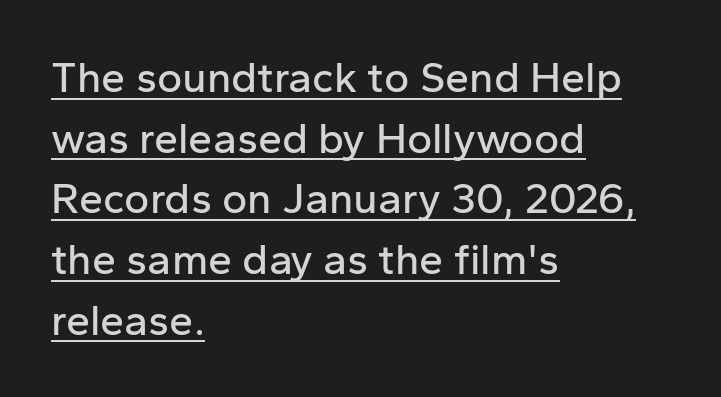
The image shows 43 px sans-serif type, upright; set left-aligned, normal line spacing (1.41x), normal letter spacing, underlined; low stroke contrast and a medium x-height.
